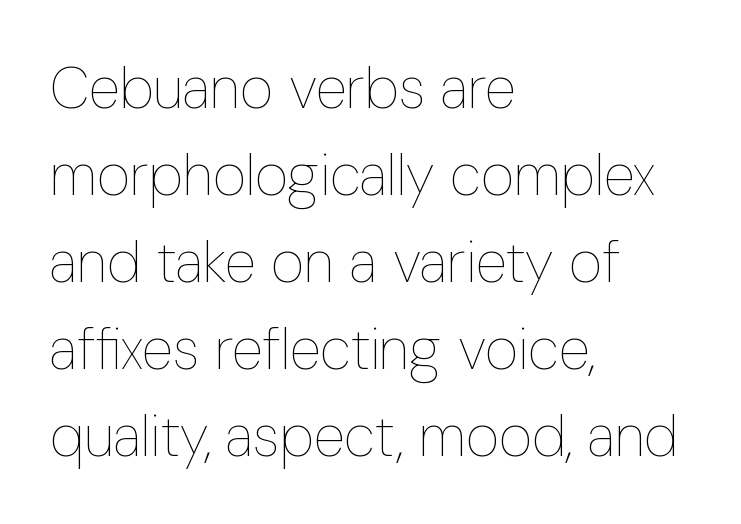
{"italic": "no", "bold": "no", "weight": "thin", "width": "condensed", "stroke_contrast": "low", "x_height": "medium", "monospaced": "no", "underline": "no", "align": "left", "line_spacing": "normal", "line_spacing_ratio": 1.5, "letter_spacing": "normal", "letter_spacing_em": 0.0, "glyph_px": 58}
